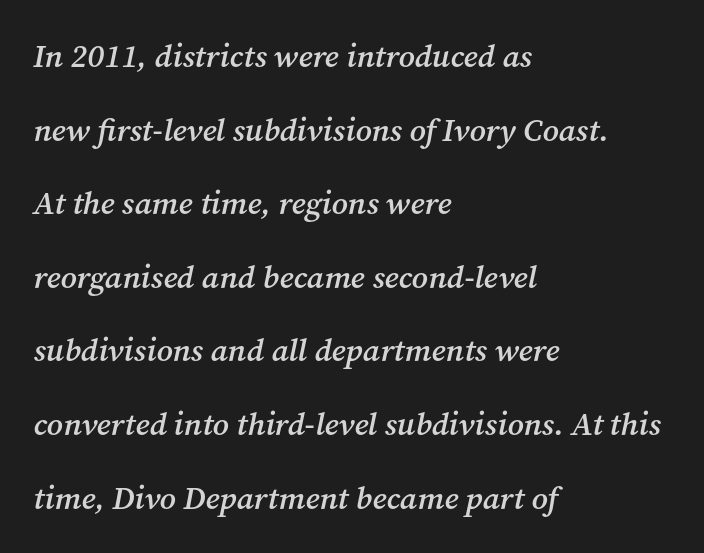
Italic? Definitely — the glyphs are oblique. Do the characters align in a grid? No, the font is proportional. The designer went with a serif here, giving each stem small feet. The designer dialed line spacing up above the default.
